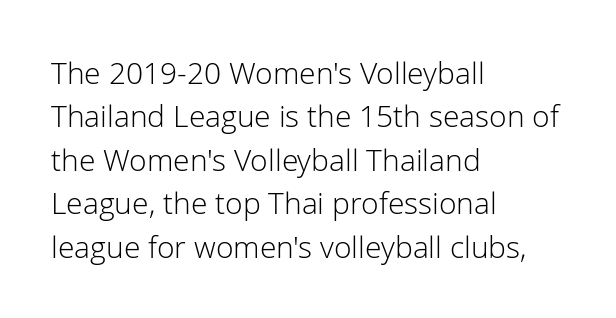
The image shows 30 px light sans-serif type, upright; set left-aligned, normal line spacing (1.45x), normal letter spacing, not underlined; low stroke contrast and a medium x-height.
